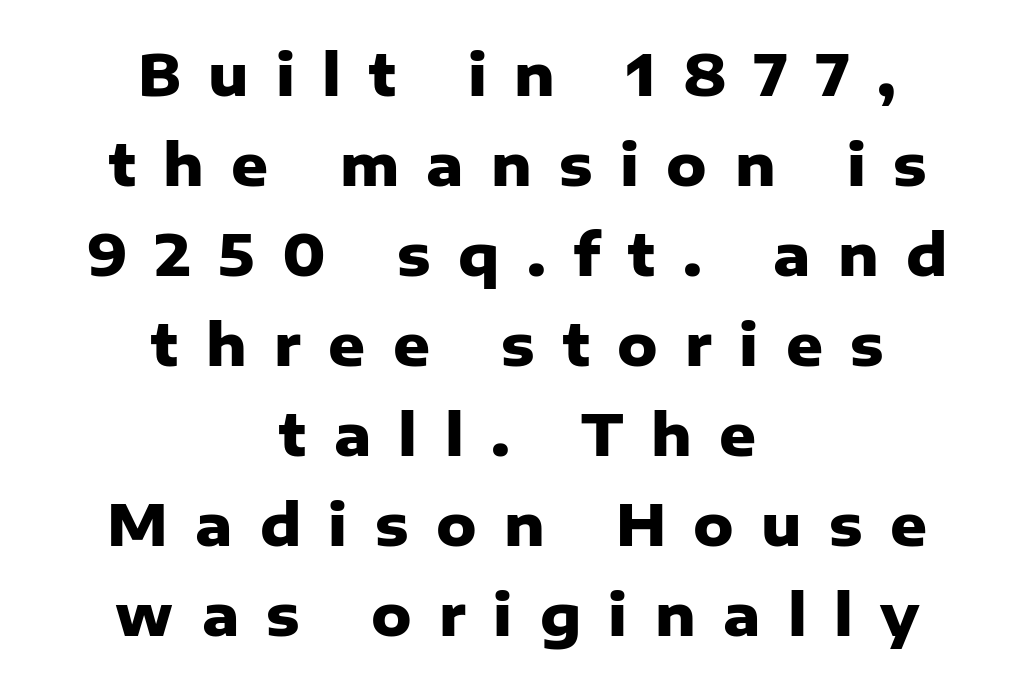
{"serif": "no", "italic": "no", "bold": "yes", "weight": "heavy", "width": "normal", "stroke_contrast": "low", "x_height": "medium", "monospaced": "no", "underline": "no", "align": "center", "line_spacing": "normal", "line_spacing_ratio": 1.58, "letter_spacing": "wide", "letter_spacing_em": 0.48, "glyph_px": 57}
